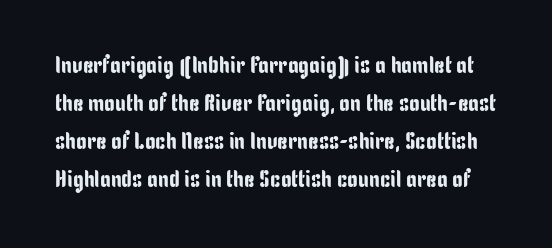
Glyph-to-glyph distance matches everyday printed text. Only glyphs here, with clear space below each row. Horizontal bands of white between lines are of average thickness. In terms of posture, this sample is upright.
